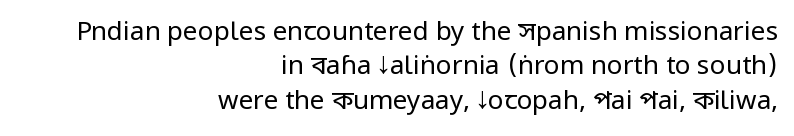
{"italic": "no", "bold": "no", "underline": "no", "align": "right", "line_spacing": "normal", "line_spacing_ratio": 1.32, "letter_spacing": "normal", "letter_spacing_em": 0.0, "glyph_px": 26}
